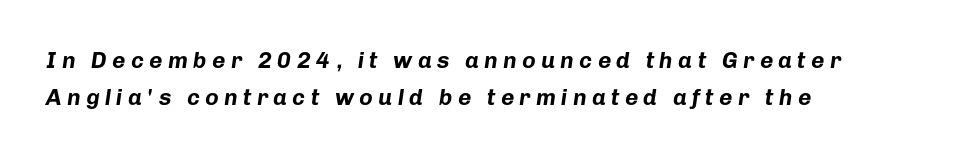
Between one letter and the next there's a generous, obvious gap. The typesetter chose a ragged-right arrangement here. Successive baselines arrive at the customary interval. Beneath every word, the page is bare.
